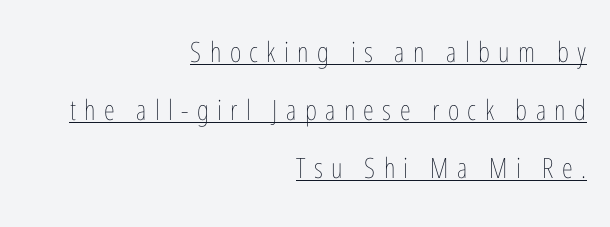
{"italic": "no", "bold": "no", "weight": "thin", "width": "condensed", "stroke_contrast": "low", "x_height": "medium", "monospaced": "no", "underline": "yes", "align": "right", "line_spacing": "loose", "line_spacing_ratio": 2.07, "letter_spacing": "wide", "letter_spacing_em": 0.3, "glyph_px": 28}
